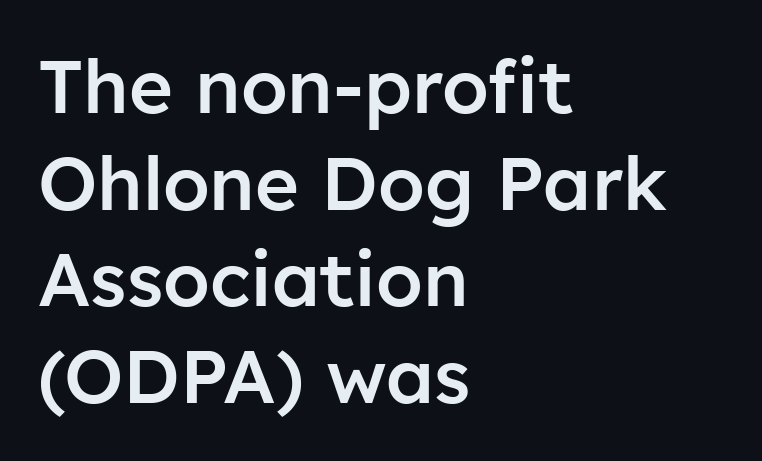
Q: Is the text bold? A: Semi-bold.
Q: Is the text italic (slanted)? A: No, it is upright.
Q: Is the typeface a serif or a sans-serif typeface? A: Sans-serif.
Q: Is the text underlined? A: No.
Q: How is the paragraph aligned? A: Left-aligned.
Q: Is the spacing between letters normal or unusually wide? A: Normal.
Q: Is the spacing between lines tight, normal or loose? A: Normal.
Q: Width (condensed, normal, or wide)? A: Normal.
Q: Stroke contrast? A: Low.
Q: x-height? A: Medium.
Q: Monospaced? A: No.
